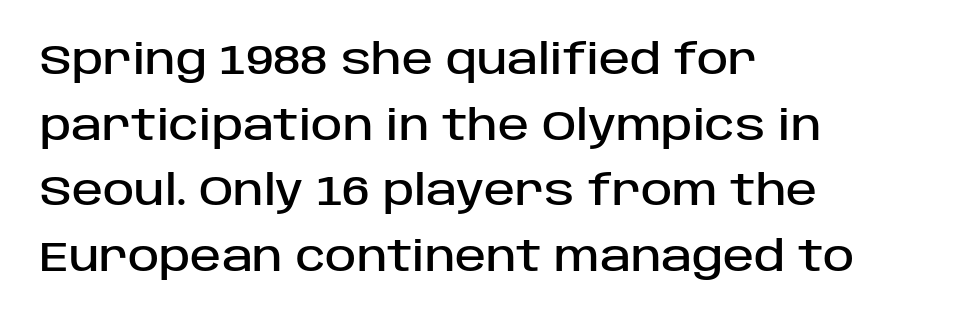
The compositor pushed each line to the left boundary. Default kerning and tracking; the words read as compact shapes. Proportional: the letters do not fall into vertical columns. Regular leading. In terms of posture, this sample is upright.
